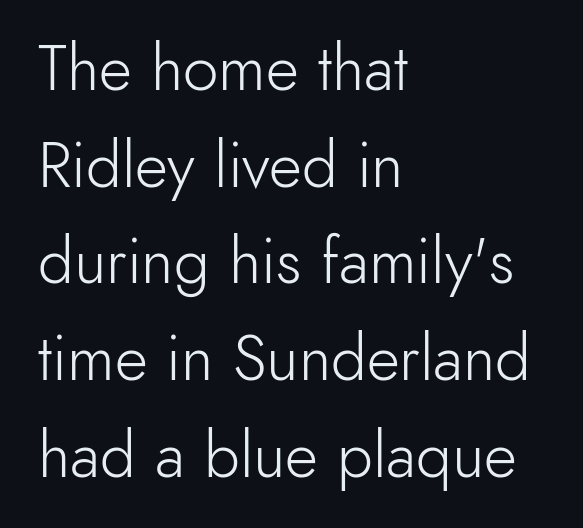
The rendering uses a moderate line-height, typical for paragraphs. Letter spacing: default. The letters stand upright; this is a roman face. This rendering employs a face without finishing strokes, i.e., a sans-serif. Check the space under the baseline: it is left empty. The letters look calm and open, with moderate or lighter stems.
